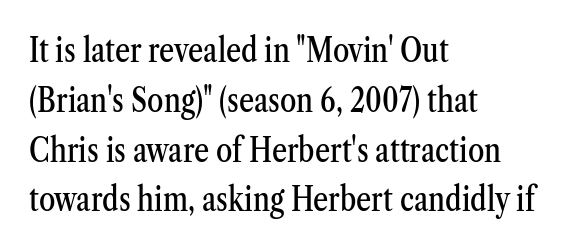
Q: Is the text italic (slanted)? A: No, it is upright.
Q: Is the typeface a serif or a sans-serif typeface? A: Serif.
Q: Is the text underlined? A: No.
Q: How is the paragraph aligned? A: Left-aligned.
Q: Is the spacing between letters normal or unusually wide? A: Normal.
Q: Is the spacing between lines tight, normal or loose? A: Normal.
Q: Width (condensed, normal, or wide)? A: Condensed.
Q: Stroke contrast? A: Medium.
Q: x-height? A: Medium.
Q: Monospaced? A: No.
